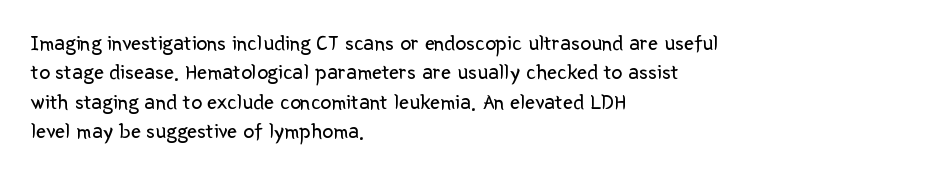
{"italic": "no", "bold": "no", "underline": "no", "align": "left", "line_spacing": "normal", "line_spacing_ratio": 1.33, "letter_spacing": "normal", "letter_spacing_em": 0.0, "glyph_px": 22}
